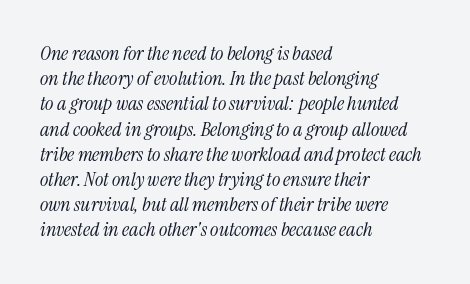
The image shows 20 px text type, italic (leaning right); set left-aligned, normal line spacing (1.26x), normal letter spacing, not underlined.
